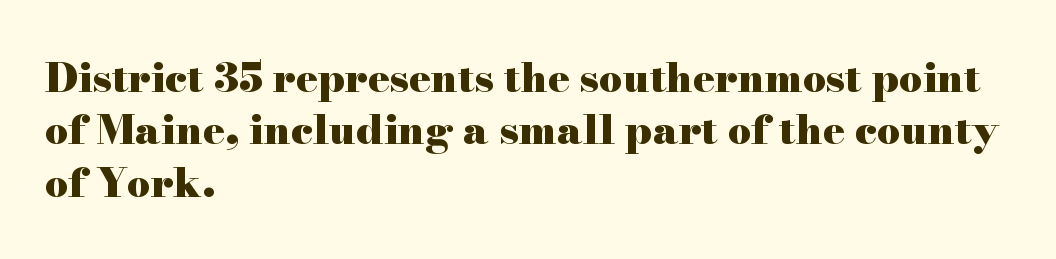
The image shows 41 px heavy, wide serif type, upright; set left-aligned, normal line spacing (1.28x), normal letter spacing, not underlined; high stroke contrast and a small x-height.
